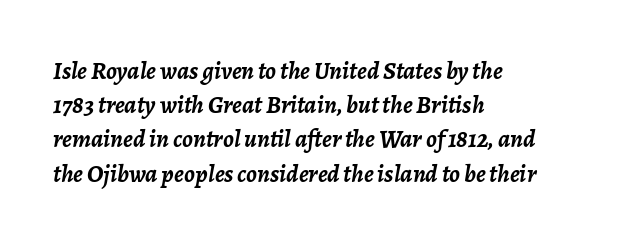
The image shows 25 px bold type, italic (leaning right); set left-aligned, normal line spacing (1.37x), normal letter spacing, not underlined.
